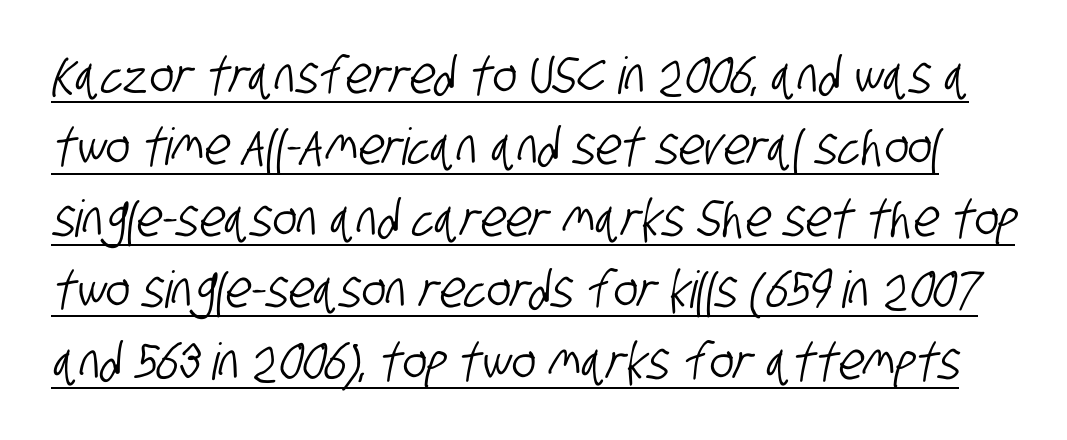
{"serif": "no", "width": "condensed", "stroke_contrast": "low", "x_height": "large", "monospaced": "no", "underline": "yes", "line_spacing": "normal", "line_spacing_ratio": 1.4, "letter_spacing": "normal", "letter_spacing_em": 0.0, "glyph_px": 51}
